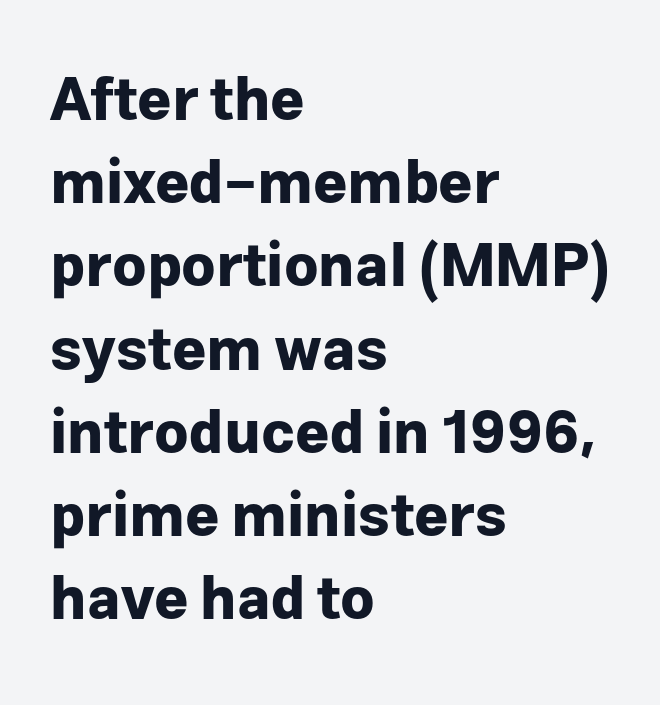
Q: Is the text bold? A: Yes.
Q: Is the text italic (slanted)? A: No, it is upright.
Q: Is the typeface a serif or a sans-serif typeface? A: Sans-serif.
Q: Is the text underlined? A: No.
Q: How is the paragraph aligned? A: Left-aligned.
Q: Is the spacing between letters normal or unusually wide? A: Normal.
Q: Is the spacing between lines tight, normal or loose? A: Normal.
Q: Width (condensed, normal, or wide)? A: Normal.
Q: Stroke contrast? A: Low.
Q: x-height? A: Medium.
Q: Monospaced? A: No.
